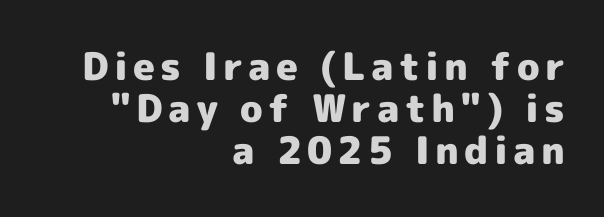
The image shows 38 px heavy sans-serif type, upright; set right-aligned, tight line spacing (1.11x), not underlined; a medium x-height.
